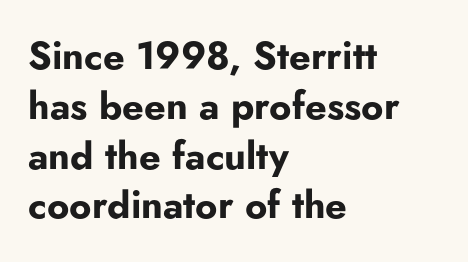
The image shows 38 px bold sans-serif type, upright; set left-aligned, normal line spacing (1.31x), normal letter spacing, not underlined; low stroke contrast and a small x-height.
